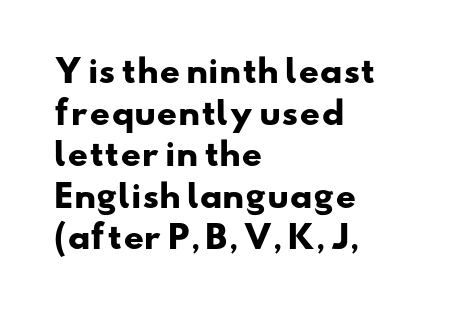
{"serif": "no", "bold": "yes", "weight": "heavy", "width": "wide", "stroke_contrast": "low", "x_height": "small", "monospaced": "no", "underline": "no", "align": "left", "line_spacing": "normal", "line_spacing_ratio": 1.3, "letter_spacing": "normal", "letter_spacing_em": 0.0, "glyph_px": 32}
